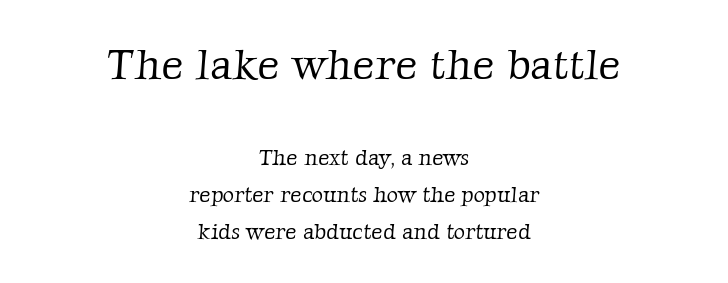
Q: Is the text bold? A: No.
Q: Is the typeface a serif or a sans-serif typeface? A: Serif.
Q: Is the text underlined? A: No.
Q: How is the paragraph aligned? A: Centered.
Q: Is the spacing between letters normal or unusually wide? A: Normal.
Q: Is the spacing between lines tight, normal or loose? A: Normal.
Q: Which block of text is set in a larger size, the first (top) or the second (bottom)? A: The first (top) one.
Q: Width (condensed, normal, or wide)? A: Normal.
Q: Stroke contrast? A: Low.
Q: x-height? A: Medium.
Q: Monospaced? A: No.
